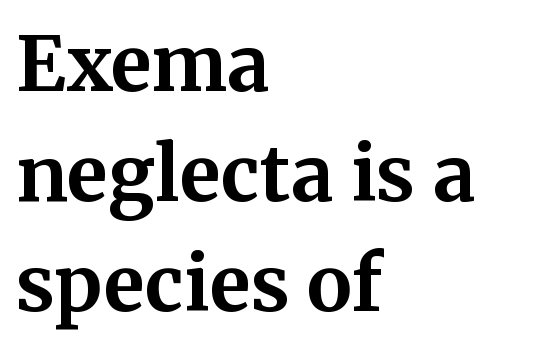
If you measured baseline to baseline, you'd find a middling distance. Between one letter and the next there's only the usual sliver of space. Each row of text sits above clean, open space. The axis of the letterforms is exactly vertical. A dark, heavy texture on the line: the type is bold.
